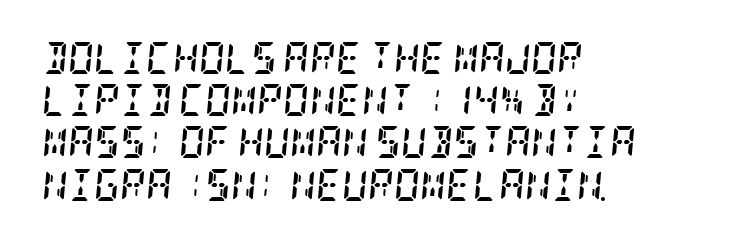
{"serif": "yes", "italic": "yes", "lean": "right", "slant_degrees": 5, "bold": "yes", "weight": "semibold", "width": "condensed", "stroke_contrast": "low", "x_height": "large", "underline": "no", "align": "left", "line_spacing": "normal", "line_spacing_ratio": 1.32, "letter_spacing": "normal", "letter_spacing_em": 0.0, "glyph_px": 32}
